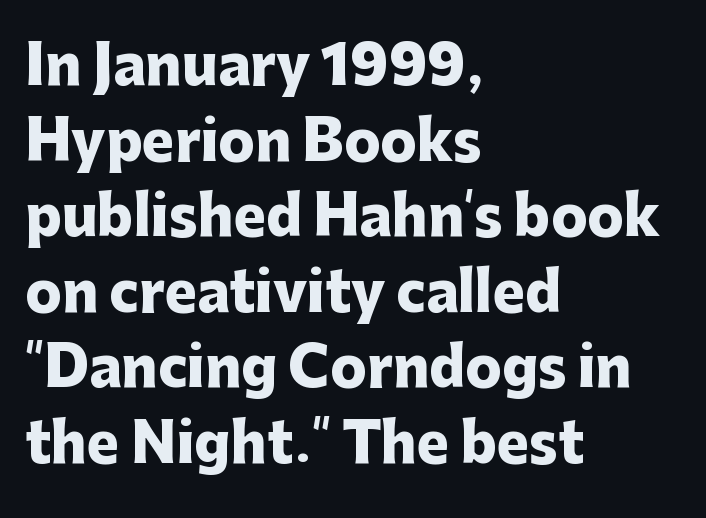
{"serif": "no", "italic": "no", "bold": "yes", "weight": "heavy", "width": "normal", "stroke_contrast": "low", "x_height": "medium", "monospaced": "no", "underline": "no", "align": "left", "line_spacing": "normal", "line_spacing_ratio": 1.4, "letter_spacing": "normal", "letter_spacing_em": 0.0, "glyph_px": 54}
